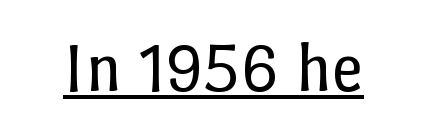
Q: Is the text bold? A: No.
Q: Is the text italic (slanted)? A: No, it is upright.
Q: Is the text underlined? A: Yes.
Q: Is the spacing between letters normal or unusually wide? A: Normal.
Q: Width (condensed, normal, or wide)? A: Normal.
Q: Stroke contrast? A: Low.
Q: x-height? A: Medium.
Q: Monospaced? A: No.
